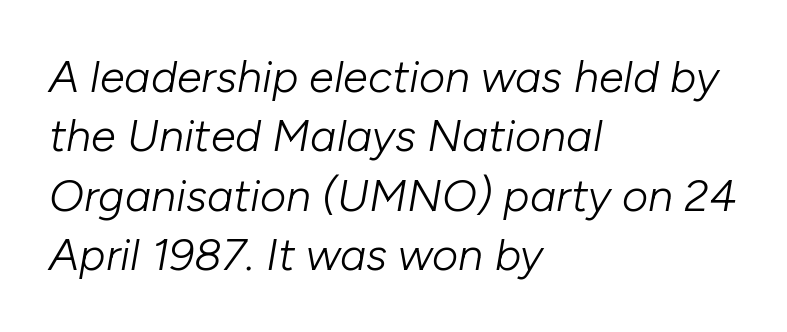
The image shows 45 px light type, italic (leaning right); set left-aligned, normal line spacing (1.32x), normal letter spacing, not underlined; low stroke contrast and a medium x-height.
